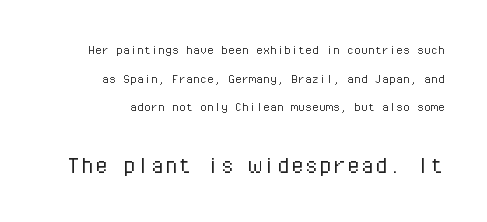
The image shows 28 px light sans-serif type, upright, monospaced; set loose line spacing (2.05x), normal letter spacing, not underlined; the second (bottom) block is 2.0x larger; low stroke contrast and a medium x-height.
